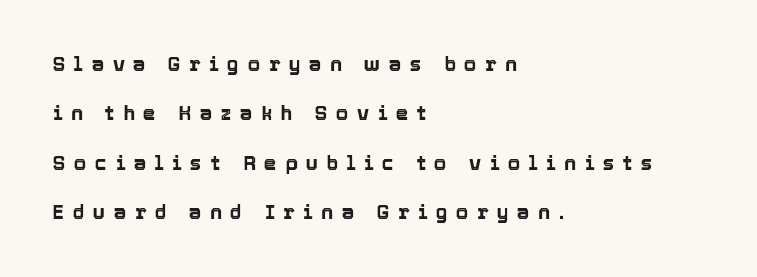
Q: Is the text italic (slanted)? A: No, it is upright.
Q: Is the text underlined? A: No.
Q: How is the paragraph aligned? A: Left-aligned.
Q: Is the spacing between letters normal or unusually wide? A: Unusually wide.
Q: Is the spacing between lines tight, normal or loose? A: Loose.
